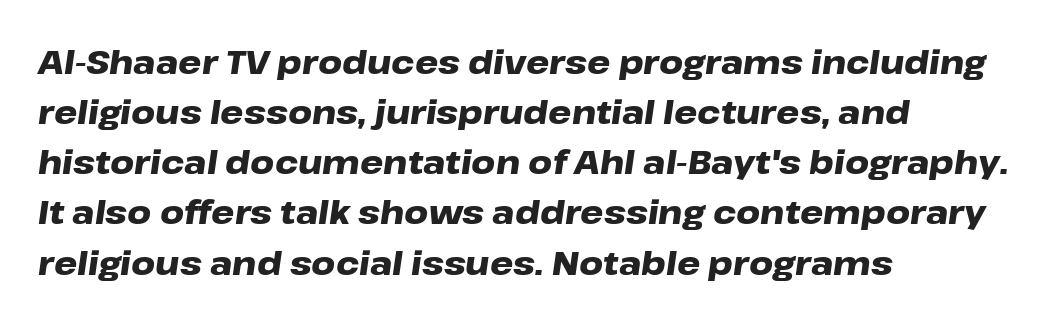
This sample has the flowing, uneven cadence of proportional lettering. Line starts are locked; line ends wander. The horizontal fit of the characters is conventional and even. The rendering uses a bold face; every stroke is thick and dark. The leading is moderate, giving the passage an even texture. A clean baseline with only descenders dipping below it.
